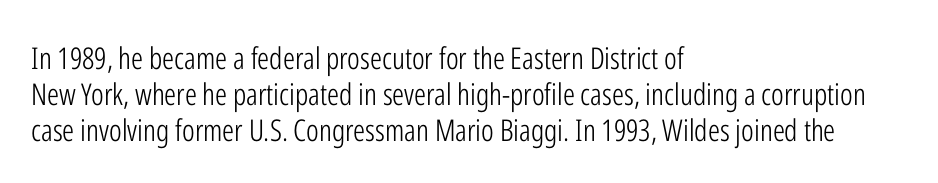
{"serif": "no", "italic": "no", "bold": "no", "weight": "light", "width": "condensed", "stroke_contrast": "low", "x_height": "medium", "monospaced": "no", "underline": "no", "align": "left", "line_spacing_ratio": 1.2, "letter_spacing": "normal", "letter_spacing_em": 0.0, "glyph_px": 30}
